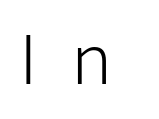
{"serif": "no", "italic": "no", "bold": "no", "weight": "light", "width": "normal", "stroke_contrast": "low", "x_height": "medium", "monospaced": "no", "underline": "no", "letter_spacing": "wide", "letter_spacing_em": 0.48, "glyph_px": 68}
